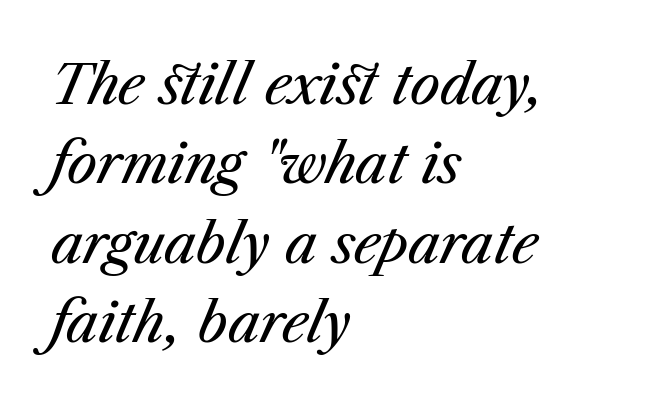
Designer's note — italics engaged. One glance says typical: line gaps are just what's usual. Is this a fixed-width face? No — the glyphs have proportional, varying widths. The typesetter chose a ragged-right arrangement here.
